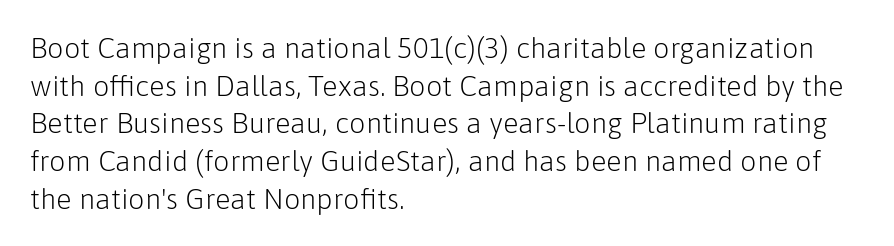
Q: Is the text bold? A: No.
Q: Is the text italic (slanted)? A: No, it is upright.
Q: Is the typeface a serif or a sans-serif typeface? A: Sans-serif.
Q: Is the text underlined? A: No.
Q: How is the paragraph aligned? A: Left-aligned.
Q: Is the spacing between letters normal or unusually wide? A: Normal.
Q: Is the spacing between lines tight, normal or loose? A: Normal.
Q: Width (condensed, normal, or wide)? A: Normal.
Q: Stroke contrast? A: Low.
Q: x-height? A: Medium.
Q: Monospaced? A: No.
